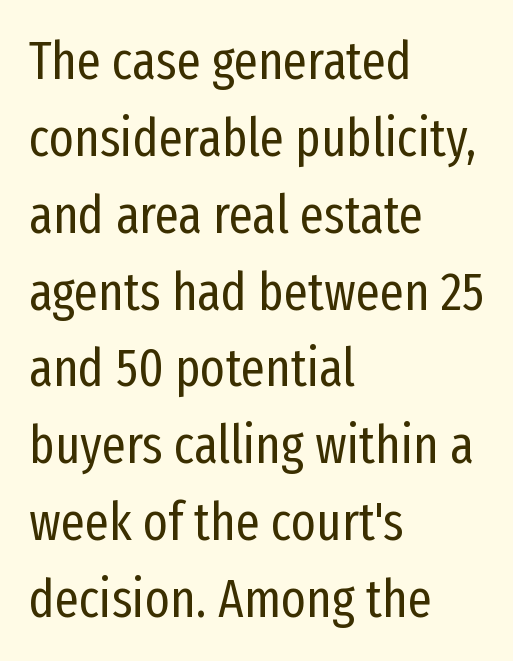
The image shows 53 px regular-weight, condensed sans-serif type, upright; set left-aligned, normal line spacing (1.45x), normal letter spacing, not underlined; low stroke contrast and a medium x-height.
